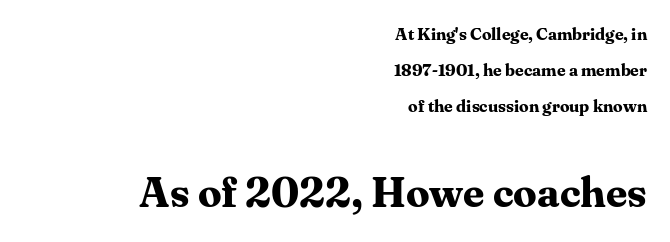
Caption: standard tracking, unaltered. Glance below the letters and you will spot only blank space. Posture: vertical. Does the leading feel generous? Absolutely, it's lavish.
